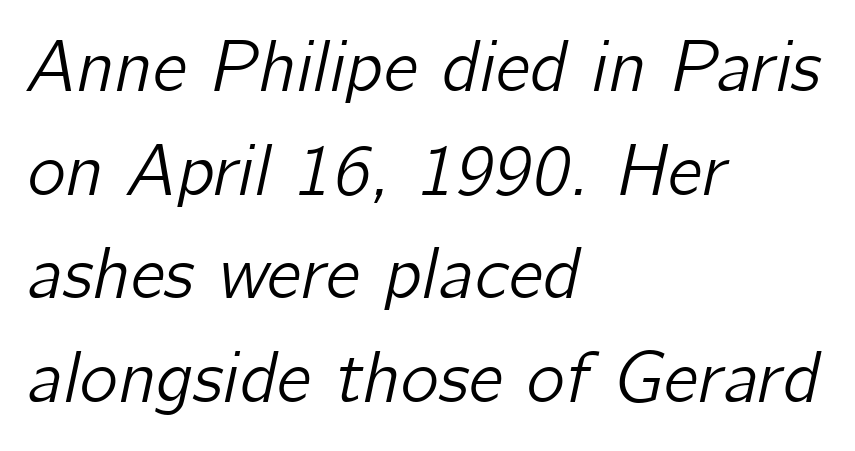
Q: Is the text italic (slanted)? A: Yes, it leans right by about 12 degrees.
Q: Is the text underlined? A: No.
Q: How is the paragraph aligned? A: Left-aligned.
Q: Is the spacing between letters normal or unusually wide? A: Normal.
Q: Is the spacing between lines tight, normal or loose? A: Normal.
Q: Width (condensed, normal, or wide)? A: Normal.
Q: Stroke contrast? A: Low.
Q: x-height? A: Medium.
Q: Monospaced? A: No.
